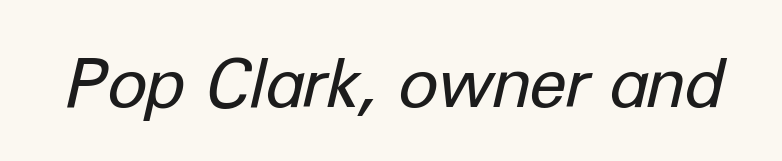
Q: Is the text bold? A: No.
Q: Is the text italic (slanted)? A: Yes, it leans right by about 12 degrees.
Q: Is the text underlined? A: No.
Q: Is the spacing between letters normal or unusually wide? A: Normal.
Q: Width (condensed, normal, or wide)? A: Normal.
Q: Stroke contrast? A: Low.
Q: x-height? A: Medium.
Q: Monospaced? A: No.
